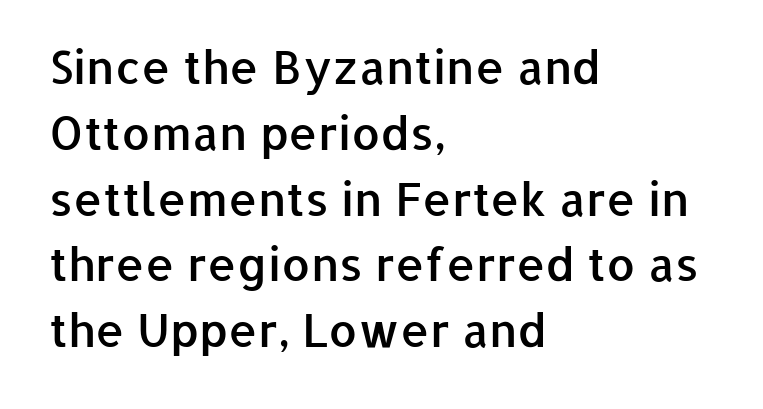
The image shows 46 px semibold sans-serif type, upright; set left-aligned, normal line spacing (1.43x), normal letter spacing, not underlined; low stroke contrast and a medium x-height.
